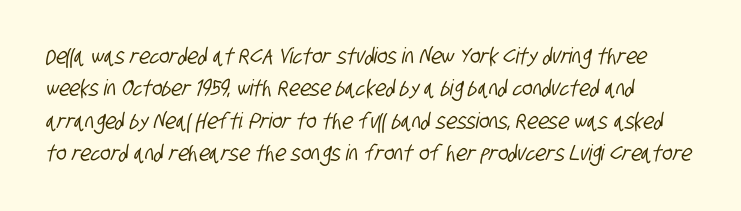
Q: Is the text underlined? A: No.
Q: Is the spacing between letters normal or unusually wide? A: Normal.
Q: Is the spacing between lines tight, normal or loose? A: Normal.
